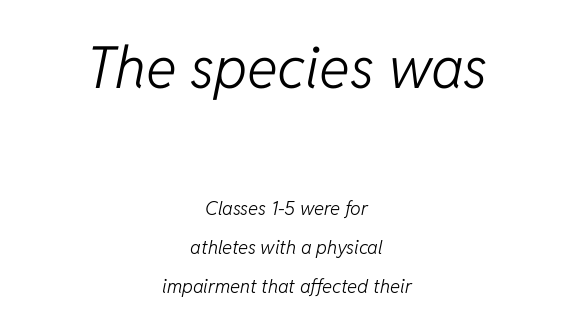
{"italic": "yes", "lean": "right", "slant_degrees": 11, "bold": "no", "weight": "light", "width": "normal", "stroke_contrast": "low", "x_height": "medium", "monospaced": "no", "underline": "no", "align": "center", "line_spacing": "loose", "line_spacing_ratio": 2.06, "letter_spacing": "normal", "letter_spacing_em": 0.0, "larger_block": "first", "size_ratio": 3.05, "glyph_px": 58}
